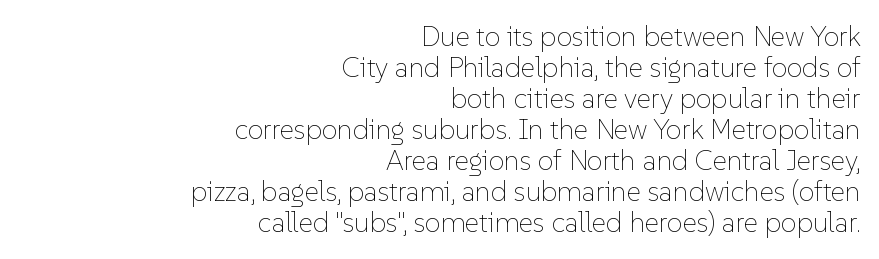
{"italic": "no", "bold": "no", "weight": "thin", "width": "normal", "stroke_contrast": "low", "x_height": "medium", "monospaced": "no", "underline": "no", "align": "right", "line_spacing": "tight", "line_spacing_ratio": 1.11, "letter_spacing": "normal", "letter_spacing_em": 0.0, "glyph_px": 28}
